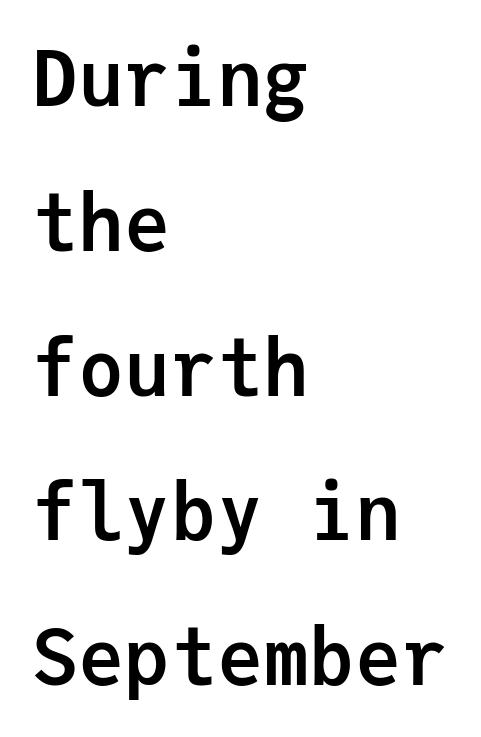
Q: Is the text bold? A: Yes.
Q: Is the text italic (slanted)? A: No, it is upright.
Q: Is the typeface a serif or a sans-serif typeface? A: Sans-serif.
Q: Is the text underlined? A: No.
Q: How is the paragraph aligned? A: Left-aligned.
Q: Is the spacing between letters normal or unusually wide? A: Normal.
Q: Width (condensed, normal, or wide)? A: Normal.
Q: Stroke contrast? A: Low.
Q: x-height? A: Medium.
Q: Monospaced? A: Yes.
